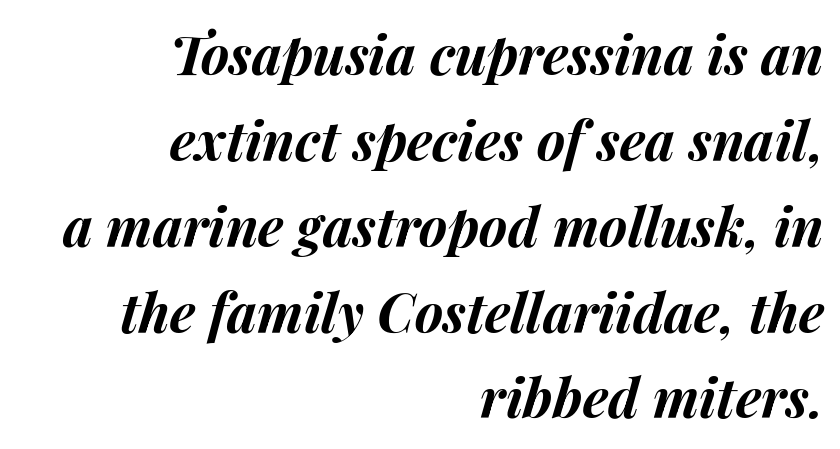
Q: Is the text bold? A: Yes.
Q: Is the text italic (slanted)? A: Yes, it leans right by about 14 degrees.
Q: Is the text underlined? A: No.
Q: How is the paragraph aligned? A: Right-aligned.
Q: Is the spacing between letters normal or unusually wide? A: Normal.
Q: Is the spacing between lines tight, normal or loose? A: Normal.
Q: Width (condensed, normal, or wide)? A: Normal.
Q: Stroke contrast? A: Medium.
Q: x-height? A: Medium.
Q: Monospaced? A: No.
